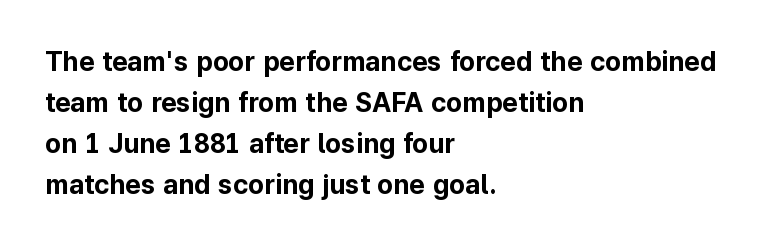
The image shows 27 px bold type, upright; set left-aligned, normal line spacing (1.52x), normal letter spacing, not underlined.
